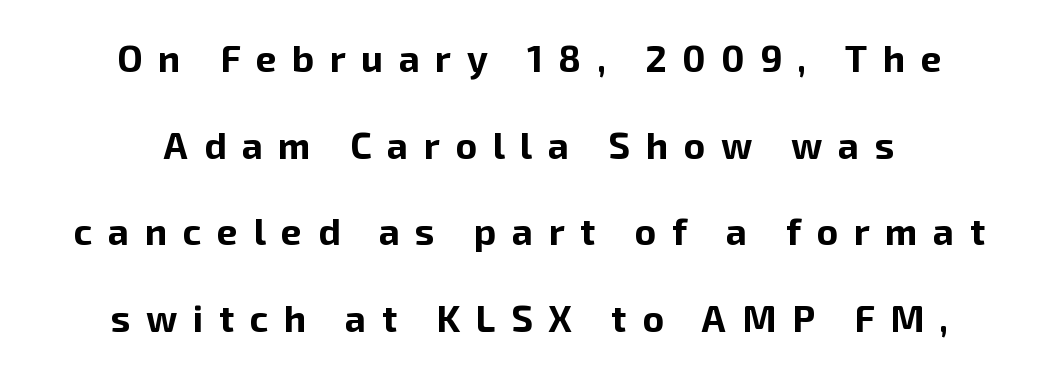
Substantial extra tracking has been applied to these lines. Neither beginnings nor endings align; midpoints do. Heft: maximum for text — a bold. Font category for this specimen: sans-serif.
